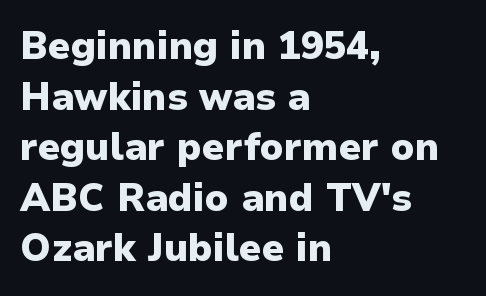
Q: Is the text bold? A: Yes.
Q: Is the text italic (slanted)? A: No, it is upright.
Q: Is the typeface a serif or a sans-serif typeface? A: Sans-serif.
Q: Is the text underlined? A: No.
Q: How is the paragraph aligned? A: Left-aligned.
Q: Is the spacing between letters normal or unusually wide? A: Normal.
Q: Is the spacing between lines tight, normal or loose? A: Normal.
Q: Width (condensed, normal, or wide)? A: Normal.
Q: Stroke contrast? A: Low.
Q: x-height? A: Medium.
Q: Monospaced? A: No.
